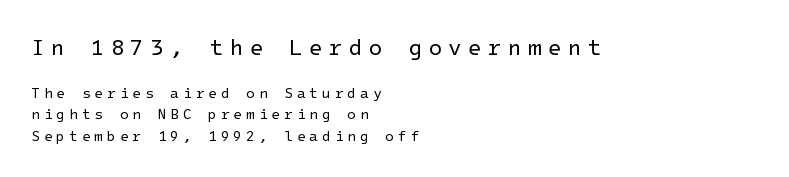
{"italic": "no", "bold": "no", "underline": "no", "align": "left", "line_spacing": "normal", "line_spacing_ratio": 1.52, "letter_spacing": "wide", "letter_spacing_em": 0.29, "larger_block": "first", "size_ratio": 1.57, "glyph_px": 22}
